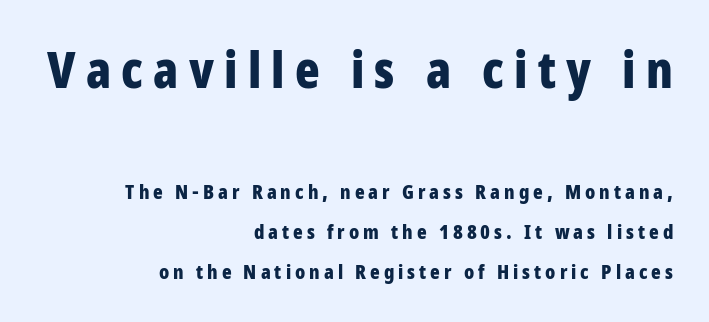
The image shows 51 px bold, condensed sans-serif type, upright; set right-aligned, loose line spacing (1.99x), unusually wide letter spacing (+0.2 em), not underlined; the first (top) block is 2.55x larger; low stroke contrast and a large x-height.
